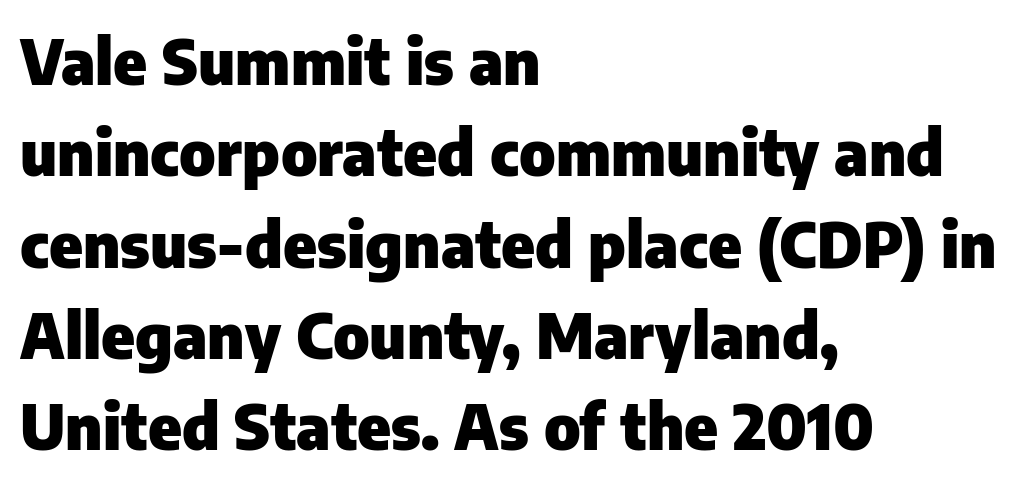
The image shows 63 px heavy sans-serif type, upright; set left-aligned, normal line spacing (1.45x), normal letter spacing, not underlined; low stroke contrast and a medium x-height.
